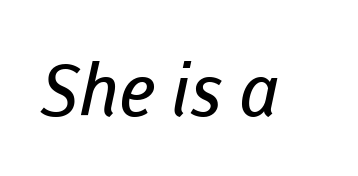
{"serif": "no", "bold": "no", "weight": "regular", "width": "normal", "stroke_contrast": "low", "x_height": "medium", "monospaced": "no", "underline": "no", "letter_spacing": "normal", "letter_spacing_em": 0.0, "glyph_px": 72}
